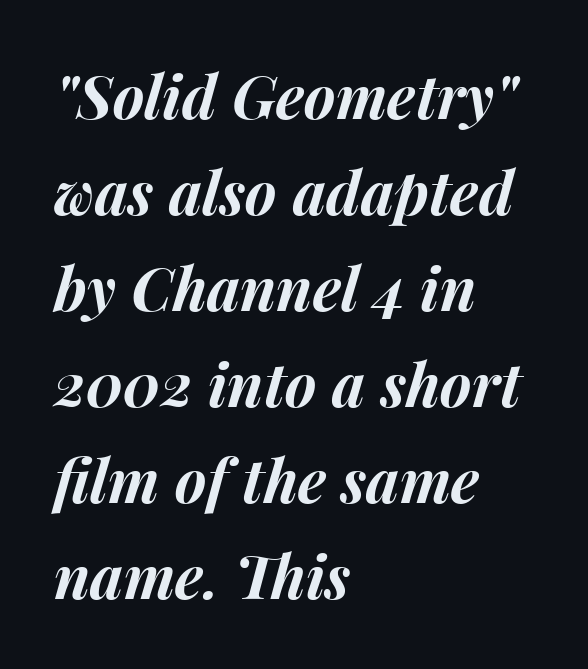
Q: Is the text bold? A: Yes.
Q: Is the text italic (slanted)? A: Yes, it leans right by about 15 degrees.
Q: Is the text underlined? A: No.
Q: How is the paragraph aligned? A: Left-aligned.
Q: Is the spacing between letters normal or unusually wide? A: Normal.
Q: Is the spacing between lines tight, normal or loose? A: Normal.
Q: Width (condensed, normal, or wide)? A: Normal.
Q: Stroke contrast? A: Medium.
Q: x-height? A: Medium.
Q: Monospaced? A: No.
